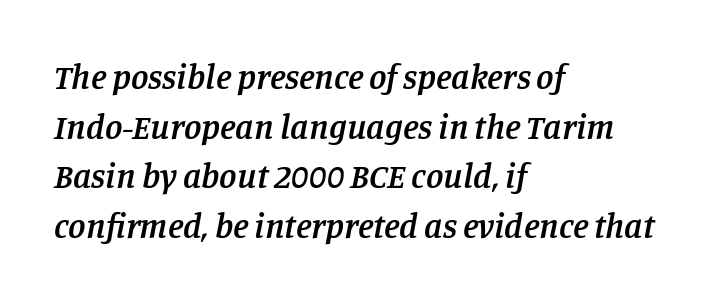
What's the leading like? Ordinary, nothing unusual. No extra tracking has been applied to these lines. If you drew a ruler down the left edge, every line would touch it. The rendering applies a slant to the glyphs. A semibold gives these letters moderate extra thickness, short of bold.
